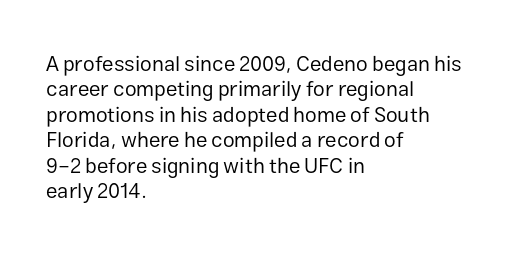
{"italic": "no", "bold": "no", "underline": "no", "align": "left", "line_spacing_ratio": 1.21, "letter_spacing": "normal", "letter_spacing_em": 0.0, "glyph_px": 21}
